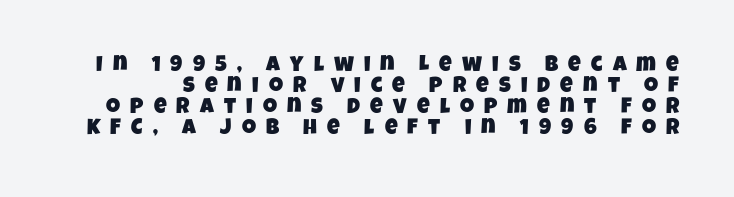
{"underline": "no", "line_spacing": "tight", "line_spacing_ratio": 0.96, "letter_spacing": "wide", "letter_spacing_em": 0.46, "glyph_px": 22}
